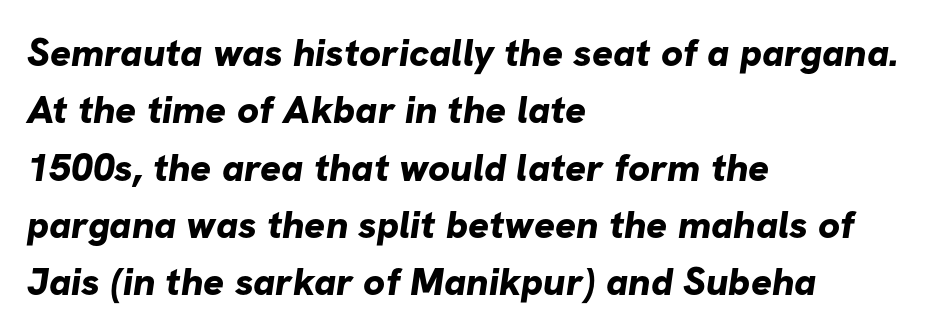
{"serif": "no", "bold": "yes", "weight": "bold", "width": "normal", "stroke_contrast": "low", "x_height": "medium", "monospaced": "no", "underline": "no", "align": "left", "line_spacing": "normal", "line_spacing_ratio": 1.47, "letter_spacing": "normal", "letter_spacing_em": 0.0, "glyph_px": 39}
